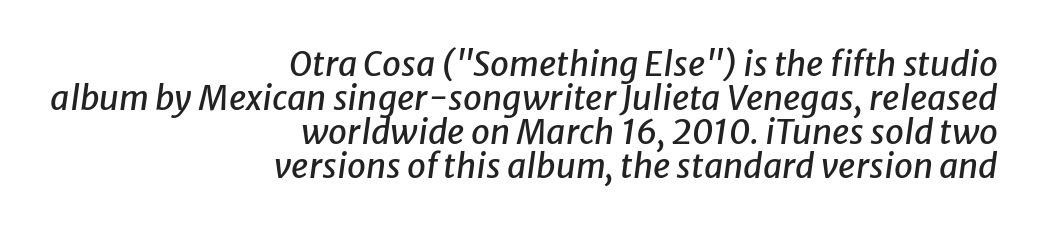
The image shows 34 px text type, italic (leaning right); set right-aligned, tight line spacing (1.0x), normal letter spacing, not underlined; low stroke contrast and a medium x-height.
